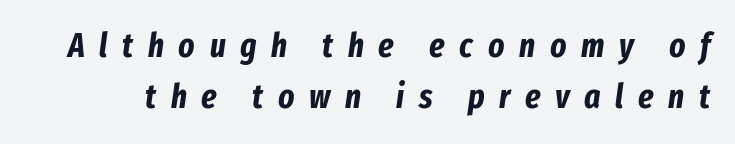
Each row of text sits above clean, open space. Successive baselines arrive at the customary interval. Looking at the ascenders, they clearly lean. Proportional: the letters do not fall into vertical columns.
